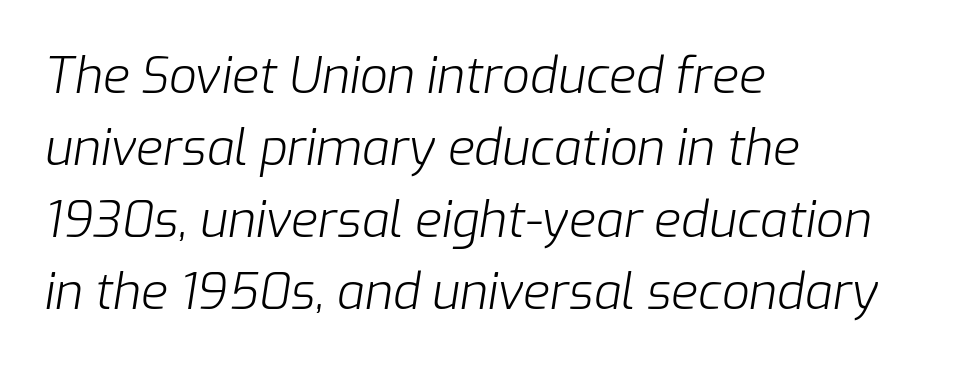
The image shows 49 px light type, italic (leaning right); set left-aligned, normal line spacing (1.47x), normal letter spacing, not underlined; low stroke contrast and a medium x-height.
